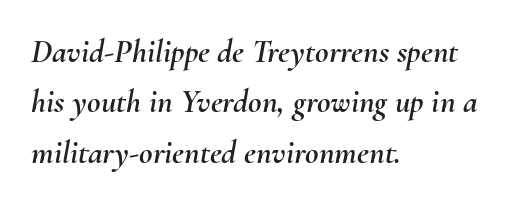
{"italic": "yes", "lean": "right", "slant_degrees": 10, "width": "normal", "stroke_contrast": "medium", "x_height": "small", "monospaced": "no", "underline": "no", "align": "left", "line_spacing": "normal", "line_spacing_ratio": 1.53, "letter_spacing": "normal", "letter_spacing_em": 0.0, "glyph_px": 33}
